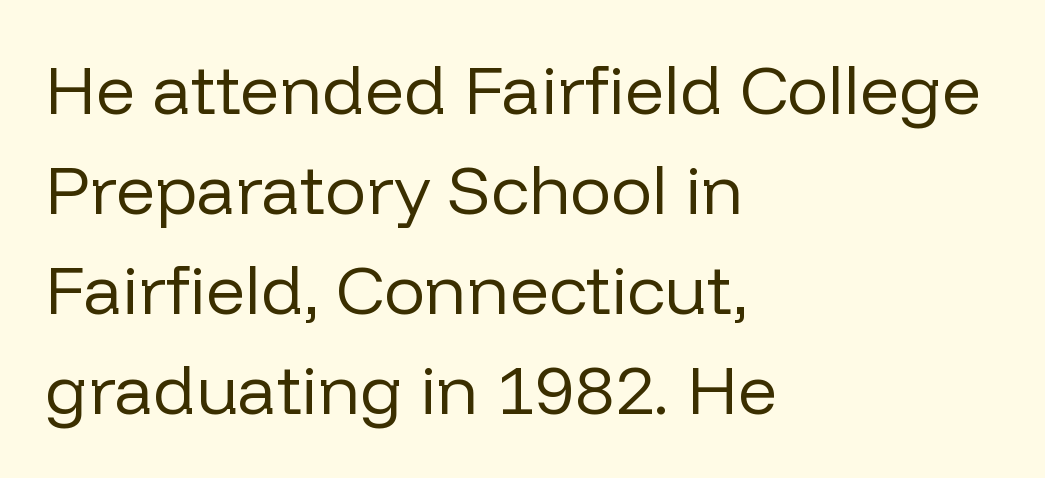
The image shows 69 px regular-weight sans-serif type, upright; set left-aligned, normal line spacing (1.45x), normal letter spacing, not underlined; low stroke contrast and a medium x-height.
